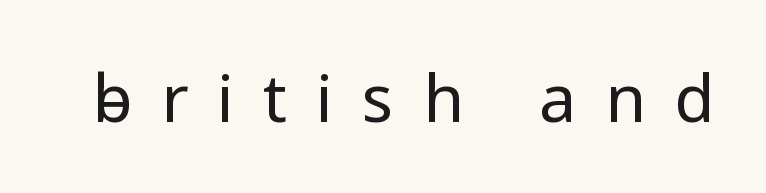
{"serif": "no", "italic": "no", "bold": "no", "weight": "regular", "width": "normal", "stroke_contrast": "low", "x_height": "medium", "monospaced": "no", "underline": "no", "letter_spacing": "wide", "letter_spacing_em": 0.44, "glyph_px": 66}
